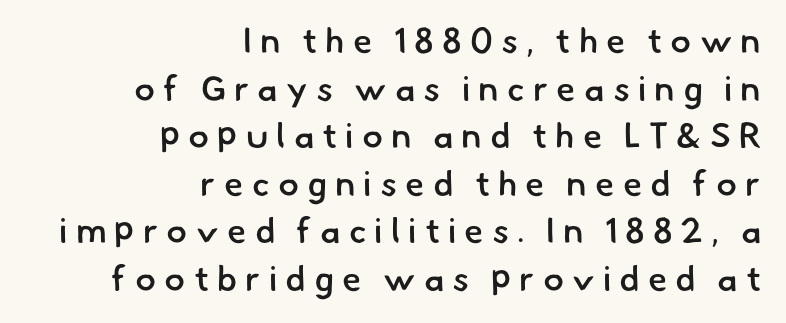
{"serif": "no", "bold": "semi", "weight": "semibold", "width": "normal", "stroke_contrast": "low", "x_height": "small", "monospaced": "no", "underline": "no", "align": "right", "line_spacing": "normal", "line_spacing_ratio": 1.36, "letter_spacing": "wide", "letter_spacing_em": 0.23, "glyph_px": 35}
